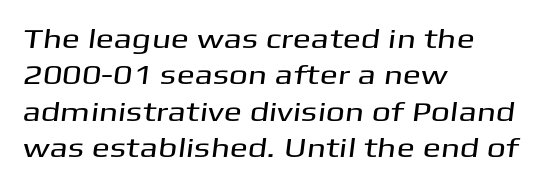
{"underline": "no", "align": "left", "line_spacing": "normal", "line_spacing_ratio": 1.35, "letter_spacing": "normal", "letter_spacing_em": 0.0, "glyph_px": 27}
